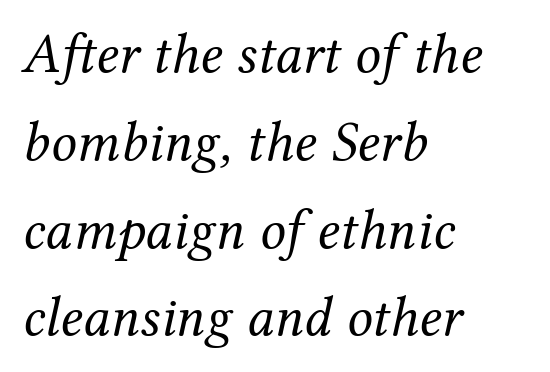
This reads as an unemphasized weight, regular at the heaviest. Bare-footed words on every line. Character widths vary here, with narrow letters taking less room than wide ones. When letters slant like this, we call the style italic. Leftover space on each line is placed entirely after the last word.
